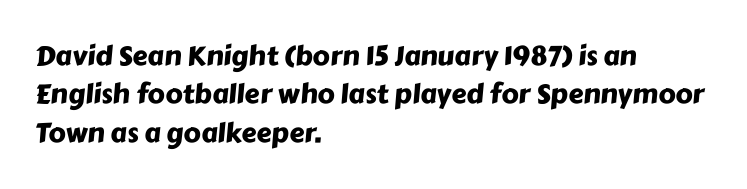
{"underline": "no", "align": "left", "line_spacing": "normal", "line_spacing_ratio": 1.42, "letter_spacing": "normal", "letter_spacing_em": 0.0, "glyph_px": 27}
